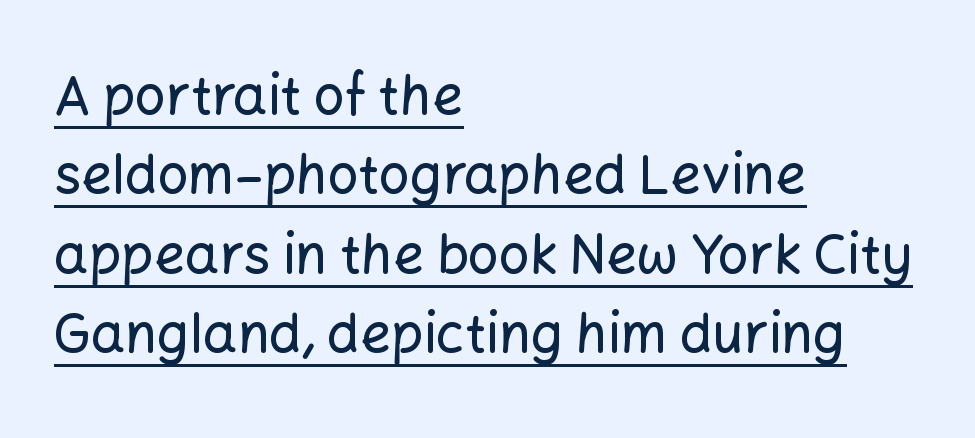
The image shows 54 px sans-serif type, upright; set left-aligned, normal line spacing (1.47x), normal letter spacing, underlined; low stroke contrast and a medium x-height.
